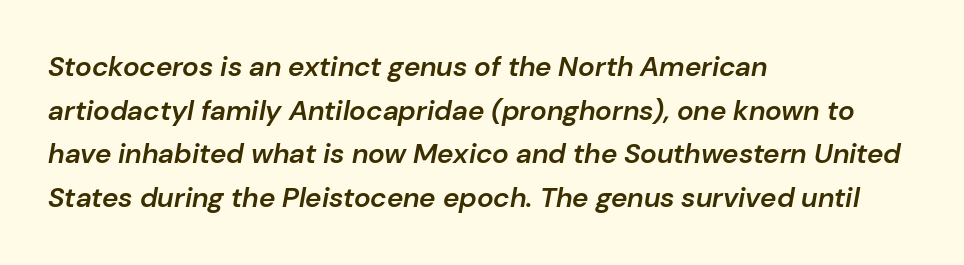
{"italic": "yes", "lean": "right", "slant_degrees": 10, "bold": "semi", "weight": "semibold", "width": "normal", "stroke_contrast": "low", "x_height": "medium", "monospaced": "no", "underline": "no", "align": "left", "line_spacing": "normal", "line_spacing_ratio": 1.56, "letter_spacing": "normal", "letter_spacing_em": 0.0, "glyph_px": 28}
